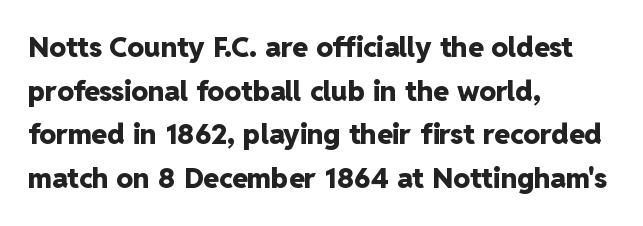
{"serif": "no", "italic": "no", "bold": "yes", "weight": "heavy", "width": "normal", "stroke_contrast": "low", "x_height": "medium", "monospaced": "no", "underline": "no", "align": "left", "line_spacing": "normal", "line_spacing_ratio": 1.56, "letter_spacing": "normal", "letter_spacing_em": 0.0, "glyph_px": 28}
